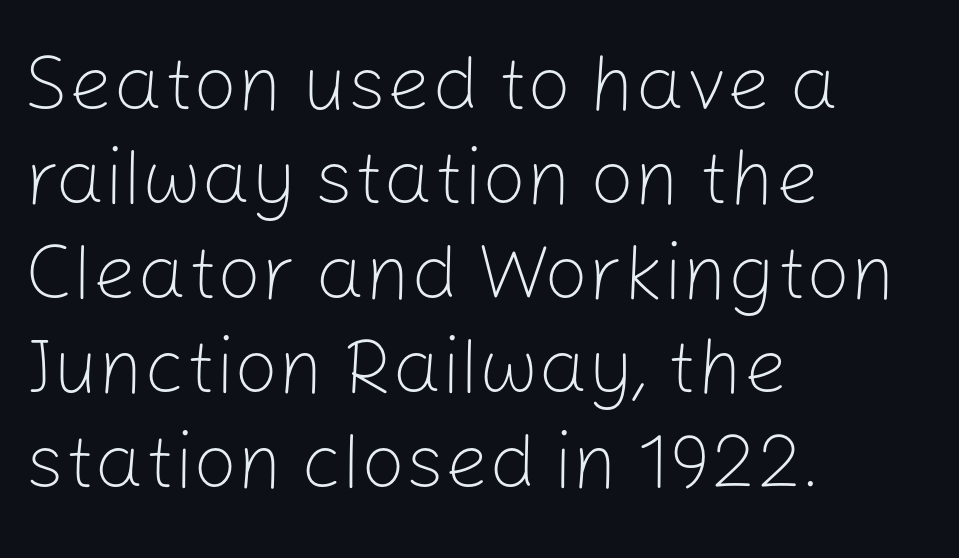
Horizontal alignment here is leftward, the default for most running prose. Looks like regular typesetting: each glyph gets only the width it needs. Font category for this specimen: sans-serif. Caption: standard tracking, unaltered. Underlining? Definitely not there.
